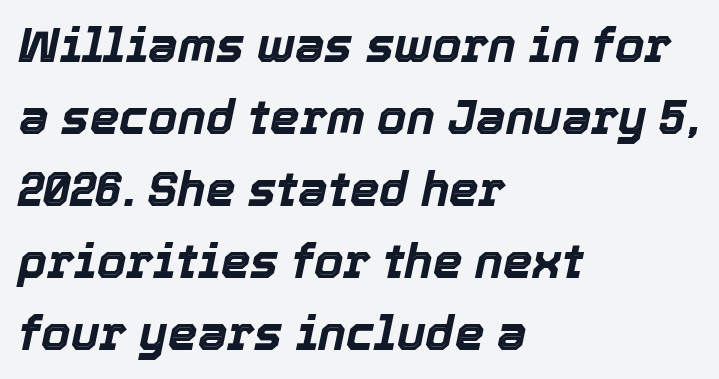
Q: Is the text bold? A: Yes.
Q: Is the text italic (slanted)? A: Yes, it leans right by about 12 degrees.
Q: Is the text underlined? A: No.
Q: How is the paragraph aligned? A: Left-aligned.
Q: Is the spacing between letters normal or unusually wide? A: Normal.
Q: Is the spacing between lines tight, normal or loose? A: Normal.
Q: Width (condensed, normal, or wide)? A: Normal.
Q: x-height? A: Medium.
Q: Monospaced? A: No.
